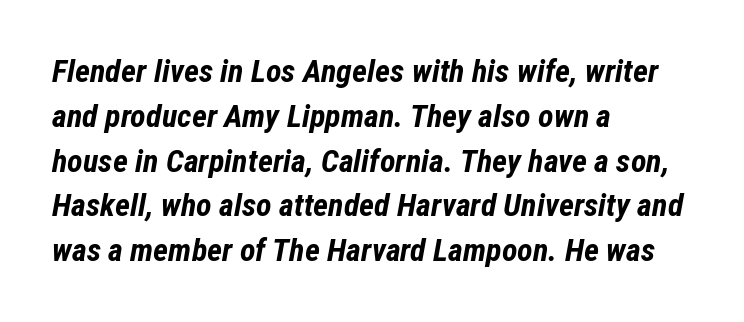
{"italic": "yes", "lean": "right", "slant_degrees": 12, "bold": "yes", "weight": "bold", "width": "condensed", "stroke_contrast": "low", "x_height": "medium", "monospaced": "no", "underline": "no", "align": "left", "line_spacing": "normal", "line_spacing_ratio": 1.4, "letter_spacing": "normal", "letter_spacing_em": 0.0, "glyph_px": 32}
